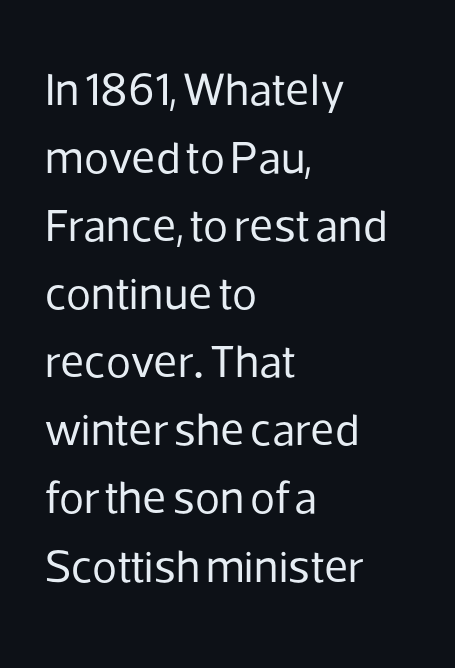
{"serif": "no", "italic": "no", "bold": "no", "weight": "regular", "width": "normal", "stroke_contrast": "low", "x_height": "medium", "monospaced": "no", "underline": "no", "align": "left", "line_spacing": "normal", "line_spacing_ratio": 1.48, "letter_spacing": "normal", "letter_spacing_em": 0.0, "glyph_px": 46}
